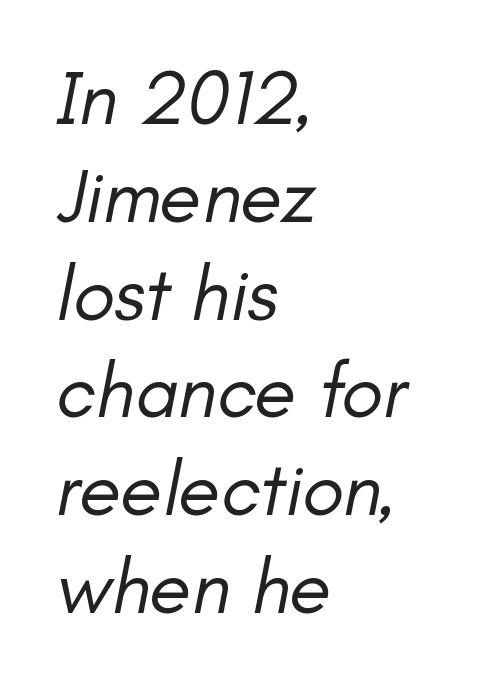
This reads as an unemphasized weight, regular at the heaviest. One-word summary of the alignment: left. Descenders are the only things crossing below the line. Spacing verdict: proportional, widths tailored to each character. Italic? Definitely — the glyphs are oblique. The designer left line spacing at the default.
